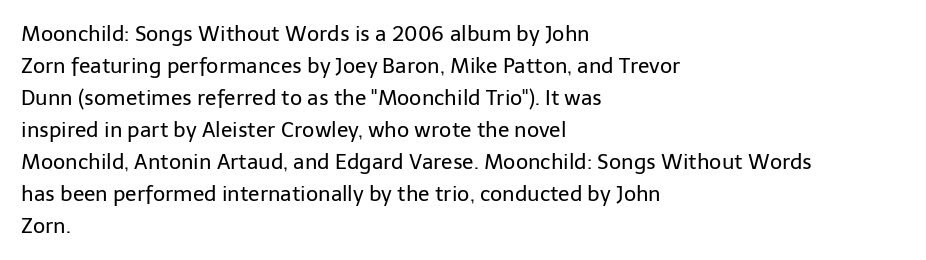
Q: Is the text bold? A: No.
Q: Is the text italic (slanted)? A: No, it is upright.
Q: Is the text underlined? A: No.
Q: How is the paragraph aligned? A: Left-aligned.
Q: Is the spacing between letters normal or unusually wide? A: Normal.
Q: Is the spacing between lines tight, normal or loose? A: Normal.
